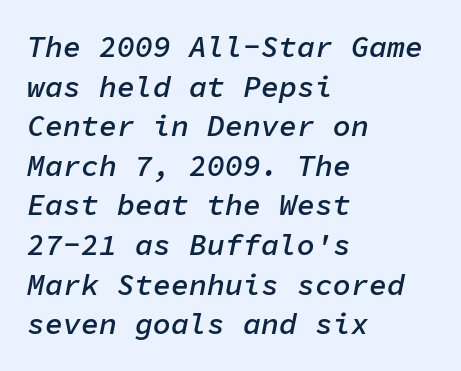
{"italic": "yes", "lean": "right", "slant_degrees": 11, "bold": "semi", "weight": "semibold", "width": "normal", "stroke_contrast": "low", "x_height": "medium", "monospaced": "yes", "underline": "no", "align": "left", "line_spacing": "normal", "line_spacing_ratio": 1.32, "letter_spacing": "normal", "letter_spacing_em": 0.0, "glyph_px": 30}
